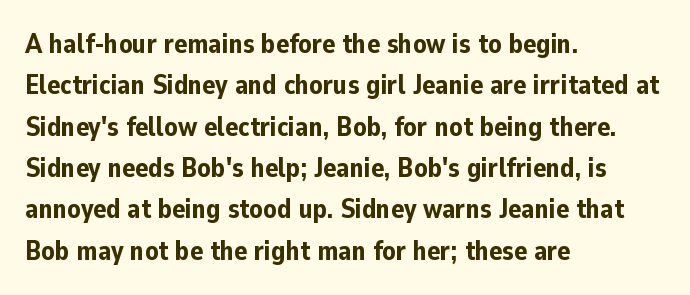
This block has exactly the height ordinary leading produces. The letterforms sit shoulder to shoulder at normal distance. On the weight axis this lands at bold, roughly 700. Line beginnings align vertically; line endings do not. A roman cut, with each character standing at attention.
